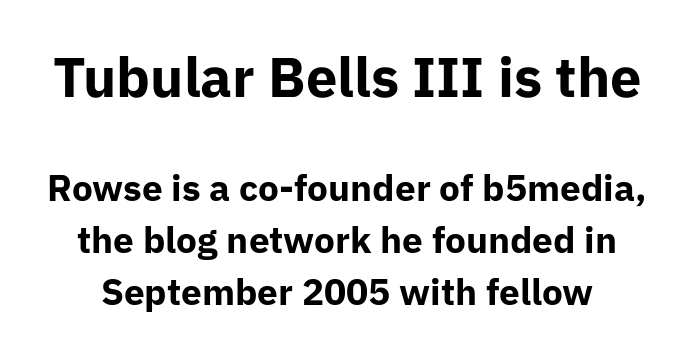
{"serif": "no", "italic": "no", "bold": "yes", "weight": "bold", "width": "normal", "stroke_contrast": "low", "x_height": "medium", "monospaced": "no", "underline": "no", "line_spacing": "normal", "line_spacing_ratio": 1.41, "letter_spacing": "normal", "letter_spacing_em": 0.0, "larger_block": "first", "size_ratio": 1.51, "glyph_px": 56}
